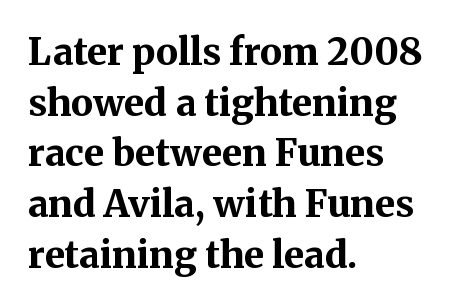
{"serif": "yes", "italic": "no", "bold": "yes", "weight": "bold", "width": "normal", "stroke_contrast": "medium", "x_height": "medium", "monospaced": "no", "underline": "no", "align": "left", "line_spacing": "normal", "line_spacing_ratio": 1.37, "letter_spacing": "normal", "letter_spacing_em": 0.0, "glyph_px": 37}
